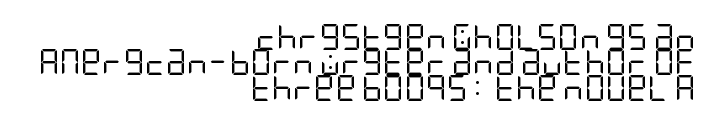
Is the stroke heavy? The answer is a plain regular-or-lighter. The type sits square on the baseline with zero lean. Baseline-to-baseline distance is barely more than the letter height. The words here are not underlined. Is the block centered? No — it sits flush against the right margin.
